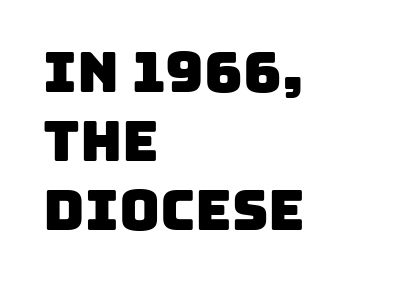
Q: Is the typeface a serif or a sans-serif typeface? A: Sans-serif.
Q: Is the text underlined? A: No.
Q: How is the paragraph aligned? A: Left-aligned.
Q: Is the spacing between letters normal or unusually wide? A: Normal.
Q: Width (condensed, normal, or wide)? A: Normal.
Q: Stroke contrast? A: Low.
Q: x-height? A: Large.
Q: Monospaced? A: No.
